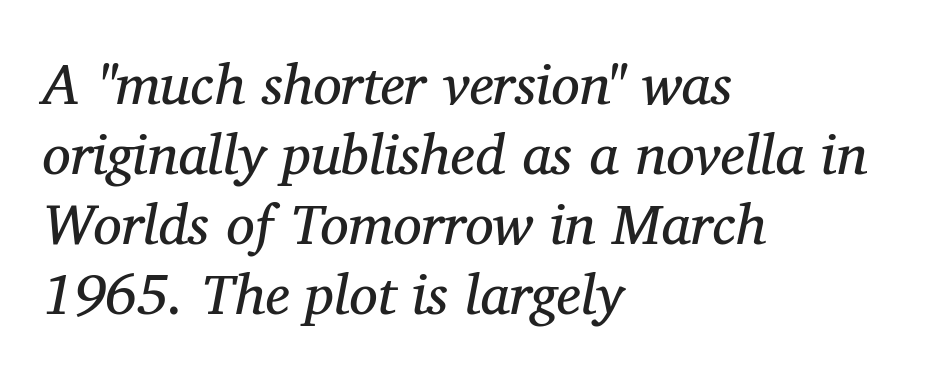
Q: Is the text bold? A: No.
Q: Is the text italic (slanted)? A: Yes, it leans right by about 11 degrees.
Q: Is the typeface a serif or a sans-serif typeface? A: Serif.
Q: Is the text underlined? A: No.
Q: How is the paragraph aligned? A: Left-aligned.
Q: Is the spacing between letters normal or unusually wide? A: Normal.
Q: Width (condensed, normal, or wide)? A: Normal.
Q: Stroke contrast? A: Medium.
Q: x-height? A: Medium.
Q: Monospaced? A: No.
